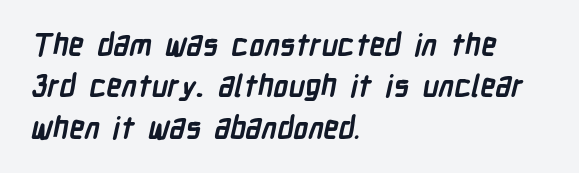
Q: Is the text bold? A: Yes.
Q: Is the typeface a serif or a sans-serif typeface? A: Sans-serif.
Q: Is the text underlined? A: No.
Q: How is the paragraph aligned? A: Left-aligned.
Q: Is the spacing between letters normal or unusually wide? A: Normal.
Q: Is the spacing between lines tight, normal or loose? A: Normal.
Q: Width (condensed, normal, or wide)? A: Condensed.
Q: Stroke contrast? A: Low.
Q: x-height? A: Medium.
Q: Monospaced? A: No.
